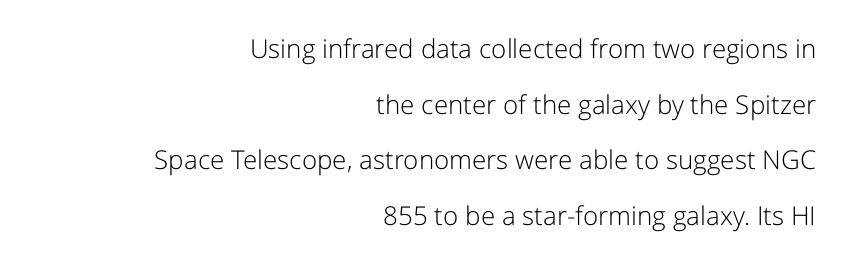
The block of text is sparse from top to bottom, with ample space between rows. On a weight scale, this lands at 450 or below. Type without underlining. A flush-right, rag-left setting is used for this passage.
